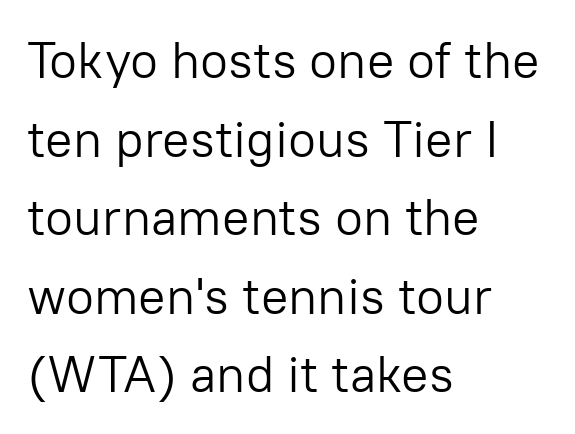
The image shows 51 px light sans-serif type, upright; set left-aligned, normal line spacing (1.54x), normal letter spacing, not underlined; low stroke contrast and a medium x-height.
